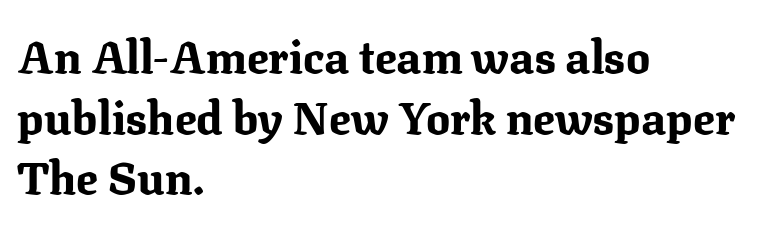
Q: Is the text bold? A: Yes.
Q: Is the text italic (slanted)? A: No, it is upright.
Q: Is the typeface a serif or a sans-serif typeface? A: Serif.
Q: Is the text underlined? A: No.
Q: How is the paragraph aligned? A: Left-aligned.
Q: Is the spacing between letters normal or unusually wide? A: Normal.
Q: Is the spacing between lines tight, normal or loose? A: Normal.
Q: Width (condensed, normal, or wide)? A: Normal.
Q: Stroke contrast? A: Medium.
Q: x-height? A: Medium.
Q: Monospaced? A: No.
